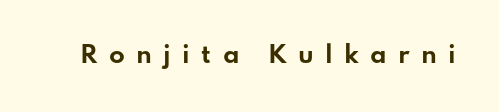
The image shows 23 px bold type, upright; set unusually wide letter spacing (+0.49 em), not underlined.
